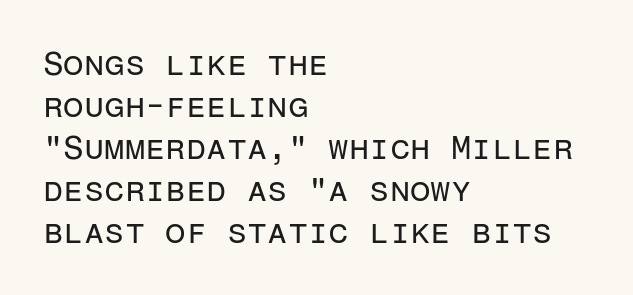
The image shows 33 px regular-weight sans-serif type, upright, monospaced; set left-aligned, normal line spacing (1.27x), normal letter spacing, not underlined; low stroke contrast and a medium x-height.
